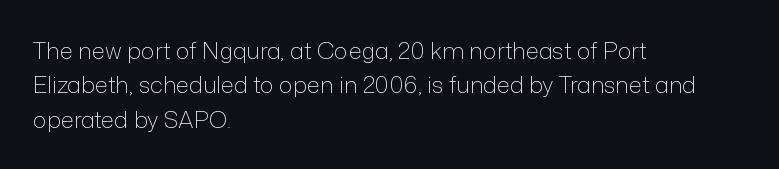
Q: Is the text bold? A: No.
Q: Is the text italic (slanted)? A: No, it is upright.
Q: Is the text underlined? A: No.
Q: How is the paragraph aligned? A: Left-aligned.
Q: Is the spacing between letters normal or unusually wide? A: Normal.
Q: Is the spacing between lines tight, normal or loose? A: Normal.
